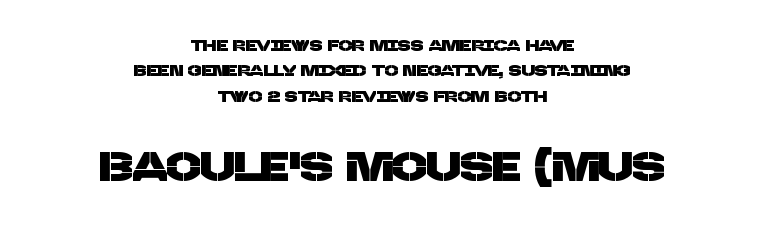
{"serif": "no", "width": "normal", "stroke_contrast": "low", "x_height": "large", "monospaced": "no", "underline": "no", "align": "center", "line_spacing": "normal", "line_spacing_ratio": 1.59, "letter_spacing": "normal", "letter_spacing_em": 0.0, "larger_block": "second", "size_ratio": 2.56, "glyph_px": 41}
